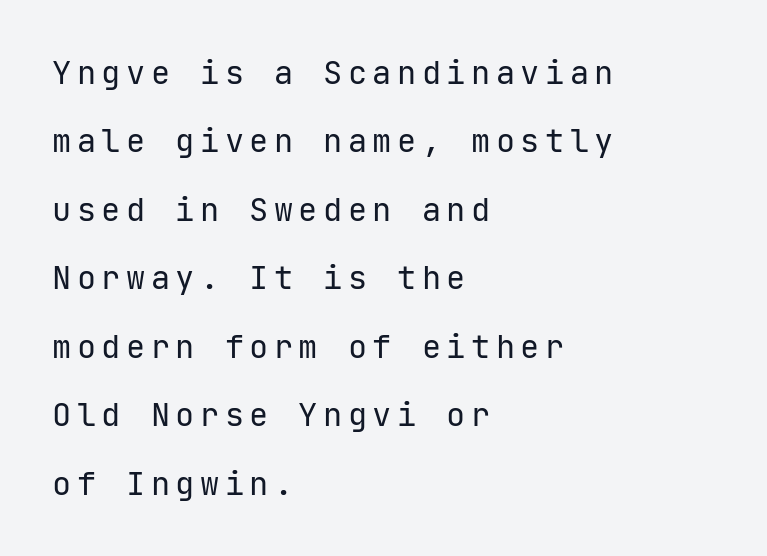
Font category for this specimen: sans-serif. Vertical stems look standard width or narrower in stroke. The rendering uses typewriter-style spacing with identical character cells. The type sits square on the baseline with zero lean. Descender tails drop into unmarked territory.
